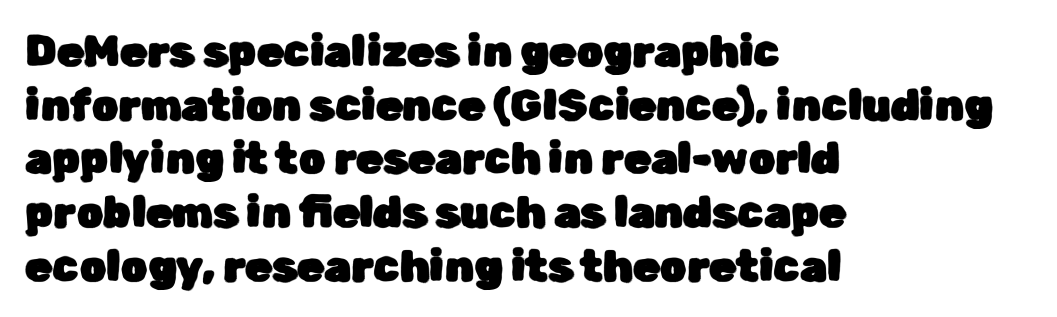
{"serif": "no", "italic": "no", "width": "normal", "stroke_contrast": "low", "x_height": "medium", "monospaced": "no", "underline": "no", "align": "left", "line_spacing": "normal", "line_spacing_ratio": 1.25, "letter_spacing": "normal", "letter_spacing_em": 0.0, "glyph_px": 43}
